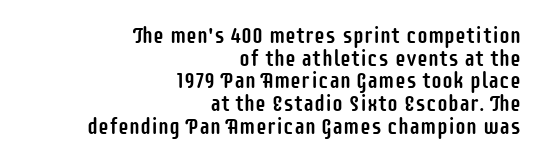
The image shows 22 px text type, upright; set right-aligned, tight line spacing (1.03x), normal letter spacing, not underlined.
